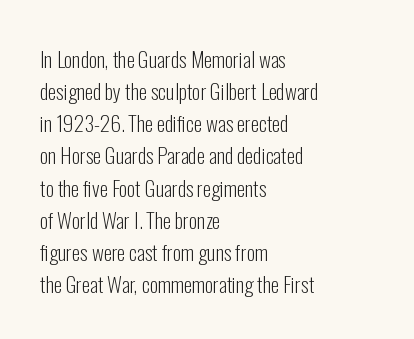
Is the block centered? No — it sits flush against the left margin. Honestly, the row spacing looks completely unremarkable. Check under the words: just untouched page. Ascenders rise straight up at ninety degrees. Nobody touched the tracking dial on this one.
